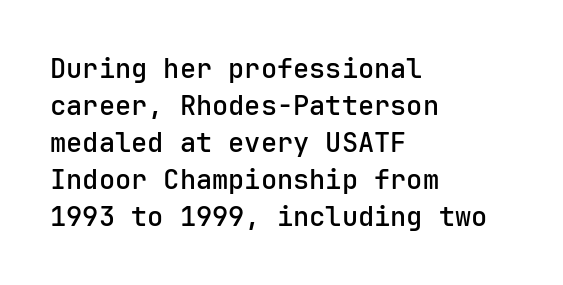
The image shows 27 px text type, upright; set left-aligned, normal line spacing (1.37x), normal letter spacing, not underlined.
